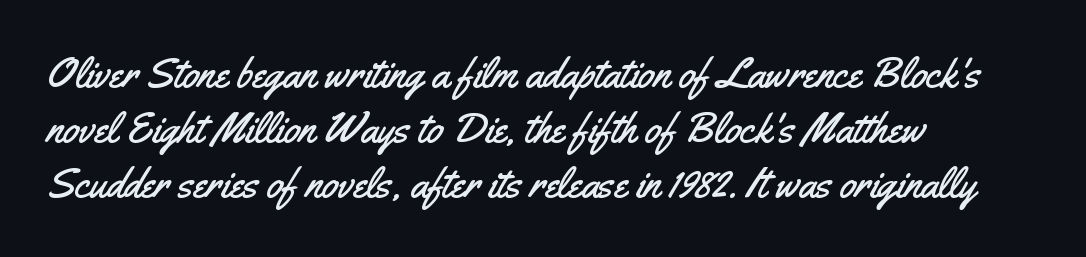
The image shows 42 px condensed sans-serif type; set left-aligned, normal line spacing (1.31x), normal letter spacing, not underlined; medium stroke contrast and a small x-height.
